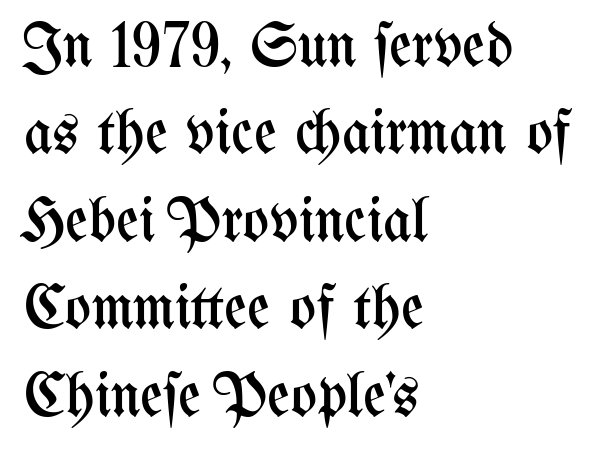
Q: Is the text bold? A: No.
Q: Is the text italic (slanted)? A: No, it is upright.
Q: Is the text underlined? A: No.
Q: How is the paragraph aligned? A: Left-aligned.
Q: Is the spacing between letters normal or unusually wide? A: Normal.
Q: Is the spacing between lines tight, normal or loose? A: Normal.
Q: Width (condensed, normal, or wide)? A: Condensed.
Q: Stroke contrast? A: Medium.
Q: x-height? A: Medium.
Q: Monospaced? A: No.
